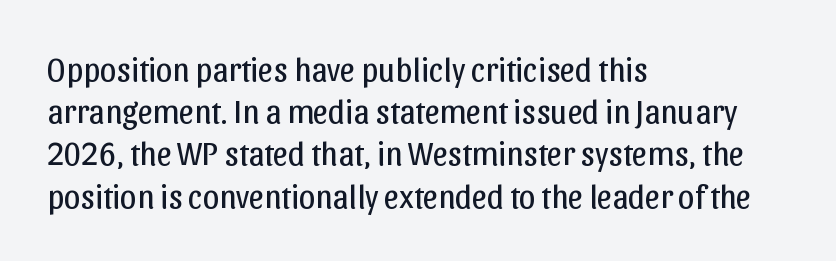
Descender tails drop into unmarked territory. You can tell from the bare stems that sans-serif type was used. Note the varied advance widths — an 'i' is clearly narrower than an 'm'. The letters look calm and open, with moderate or lighter stems. Quick note: not italic, upright. The letters sit at their default tracking, neither squeezed nor spread.
